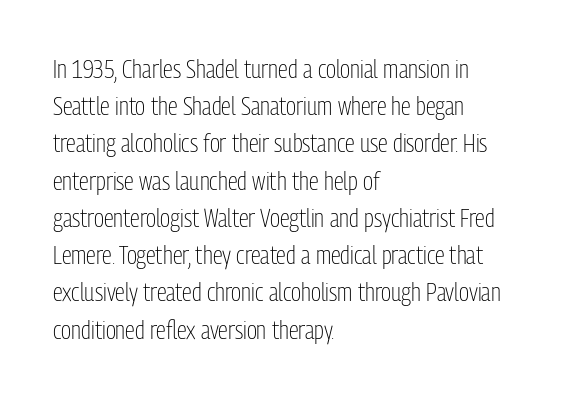
The image shows 25 px text type, upright; set left-aligned, normal line spacing (1.49x), normal letter spacing, not underlined.
